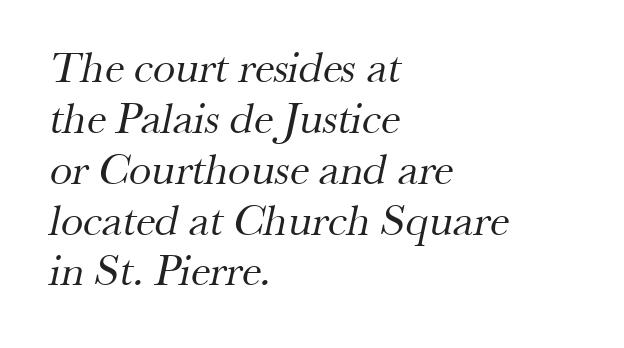
The image shows 45 px regular-weight serif type; set left-aligned, tight line spacing (1.13x), normal letter spacing, not underlined; medium stroke contrast and a small x-height.
